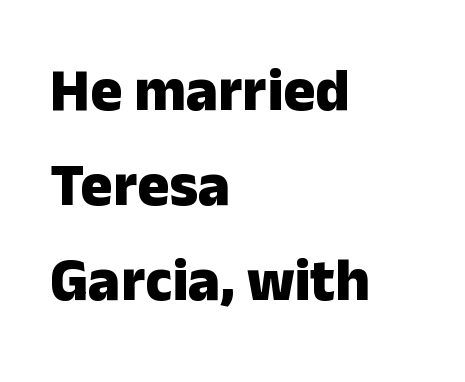
{"serif": "no", "italic": "no", "bold": "yes", "weight": "heavy", "width": "normal", "stroke_contrast": "low", "x_height": "medium", "monospaced": "no", "underline": "no", "align": "left", "line_spacing": "normal", "line_spacing_ratio": 1.58, "letter_spacing": "normal", "letter_spacing_em": 0.0, "glyph_px": 60}
